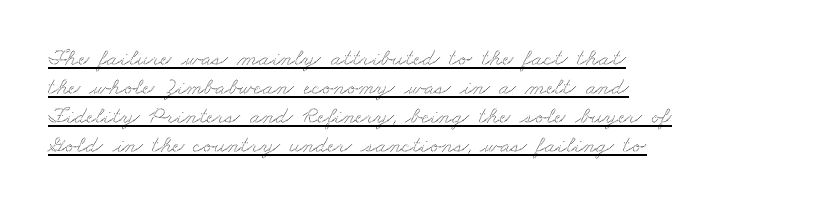
Q: Is the text underlined? A: Yes.
Q: How is the paragraph aligned? A: Left-aligned.
Q: Is the spacing between letters normal or unusually wide? A: Normal.
